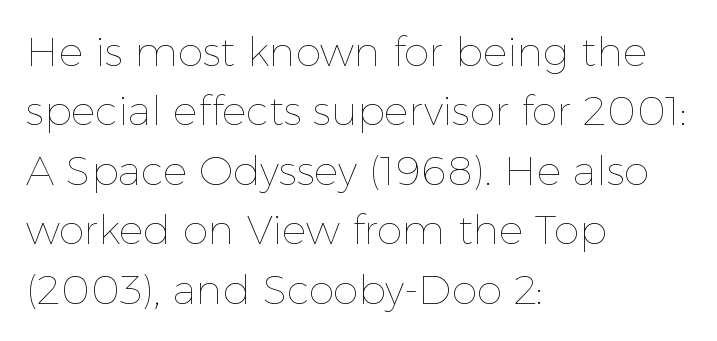
You can tell it's not italic because the verticals are truly vertical. Casual observation: everything's shoved over to the left. The rows are spaced the way most documents space them. Words appear dense and cohesive because spacing is normal.
